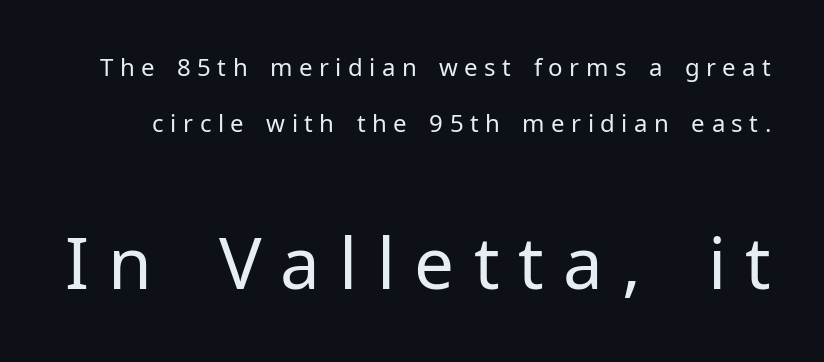
{"serif": "no", "italic": "no", "bold": "no", "weight": "regular", "width": "normal", "stroke_contrast": "low", "x_height": "medium", "monospaced": "no", "underline": "no", "line_spacing": "loose", "line_spacing_ratio": 2.35, "letter_spacing": "wide", "letter_spacing_em": 0.27, "larger_block": "second", "size_ratio": 2.96, "glyph_px": 71}
